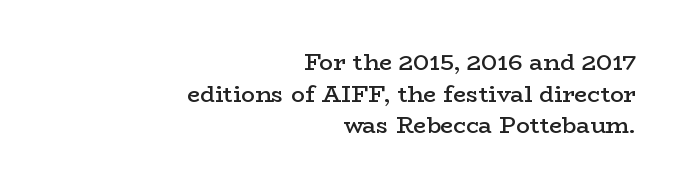
Firm but not heavy-handed strokes: this text is semibold. The passage is arranged like a letterhead date or caption credit — flush right. The block of text has a typical density, with ordinary space between rows. Characters follow at the spacing the type designer built in. Quick note: underline off. It's the straight-up-and-down kind of type.
